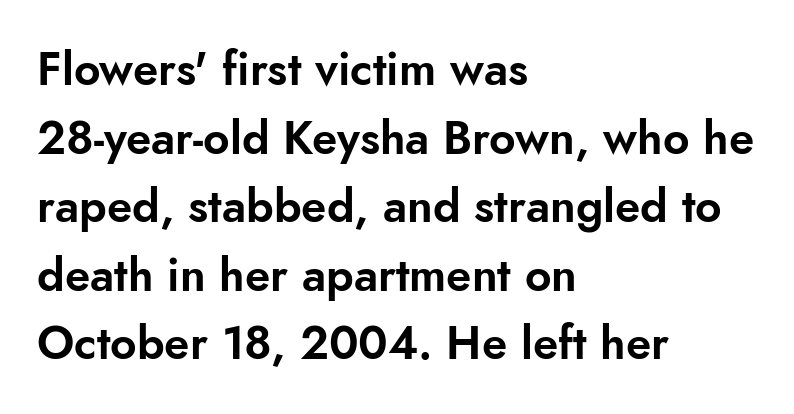
The image shows 46 px sans-serif type, upright; set left-aligned, normal line spacing (1.49x), normal letter spacing, not underlined; low stroke contrast and a small x-height.
